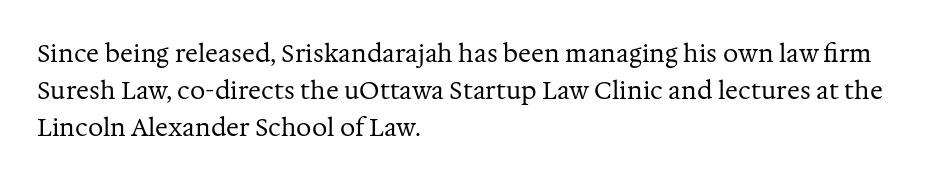
{"italic": "no", "bold": "no", "underline": "no", "align": "left", "line_spacing": "normal", "line_spacing_ratio": 1.54, "letter_spacing": "normal", "letter_spacing_em": 0.0, "glyph_px": 24}
